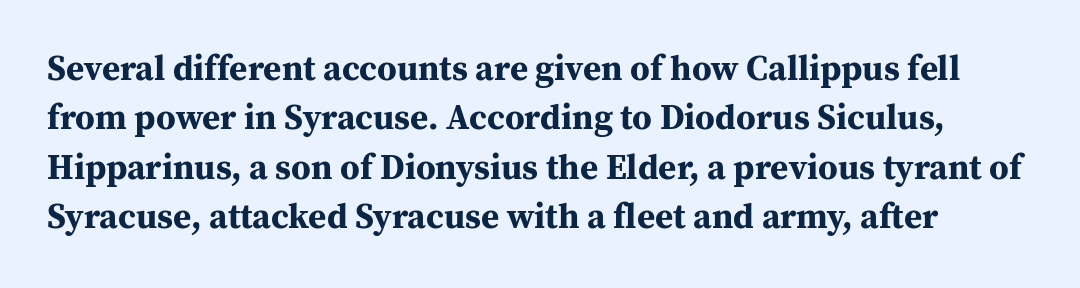
The image shows 35 px bold serif type, upright; set normal line spacing (1.41x), normal letter spacing, not underlined; medium stroke contrast and a medium x-height.
